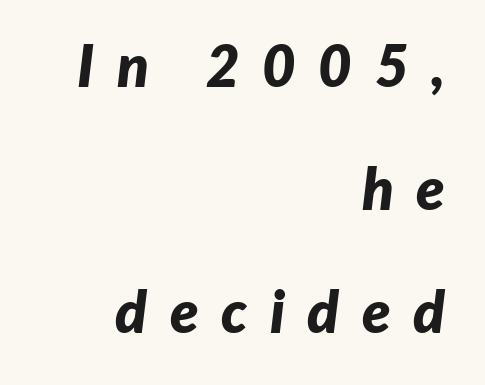
Q: Is the text bold? A: Yes.
Q: Is the text italic (slanted)? A: Yes, it leans right by about 7 degrees.
Q: Is the text underlined? A: No.
Q: How is the paragraph aligned? A: Right-aligned.
Q: Is the spacing between letters normal or unusually wide? A: Unusually wide.
Q: Is the spacing between lines tight, normal or loose? A: Loose.
Q: Width (condensed, normal, or wide)? A: Normal.
Q: Stroke contrast? A: Low.
Q: x-height? A: Medium.
Q: Monospaced? A: No.
